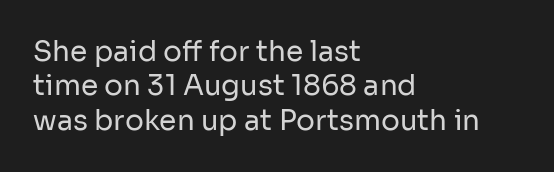
The image shows 28 px regular-weight sans-serif type, upright; set left-aligned, line spacing 1.23x, normal letter spacing, not underlined; low stroke contrast and a medium x-height.
